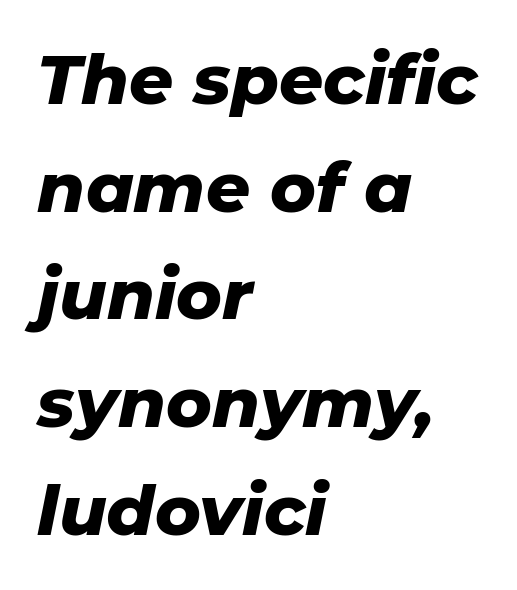
The image shows 69 px heavy type, italic (leaning right); set left-aligned, normal line spacing (1.56x), normal letter spacing, not underlined; low stroke contrast and a medium x-height.
